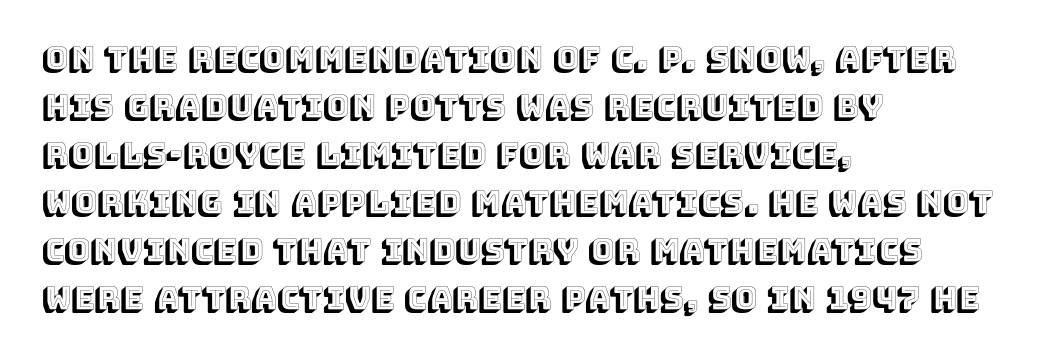
The letters stand upright; this is a roman face. A normal amount of white space separates one row of letters from the next. Notice how the passage keeps a crisp vertical edge on the left only. Characters follow at the spacing the type designer built in.
